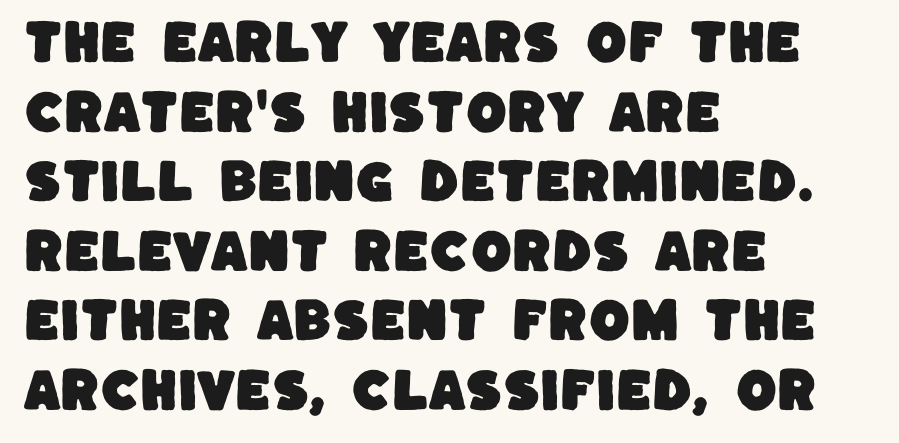
The image shows 47 px sans-serif type; set left-aligned, normal line spacing (1.48x), normal letter spacing, not underlined; low stroke contrast and a large x-height.
